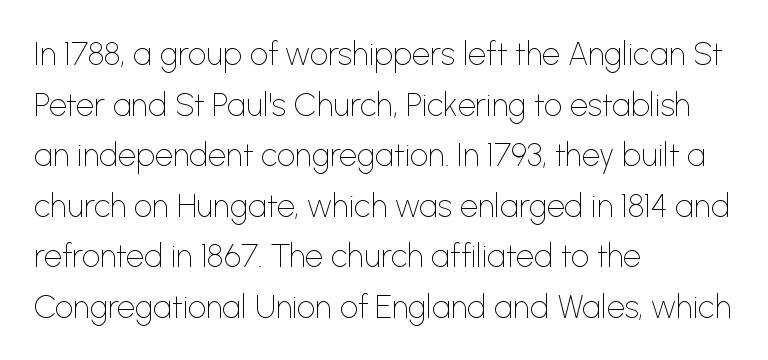
Q: Is the text bold? A: No.
Q: Is the text italic (slanted)? A: No, it is upright.
Q: Is the typeface a serif or a sans-serif typeface? A: Sans-serif.
Q: Is the text underlined? A: No.
Q: How is the paragraph aligned? A: Left-aligned.
Q: Is the spacing between letters normal or unusually wide? A: Normal.
Q: Is the spacing between lines tight, normal or loose? A: Normal.
Q: Width (condensed, normal, or wide)? A: Normal.
Q: Stroke contrast? A: Low.
Q: x-height? A: Medium.
Q: Monospaced? A: No.
